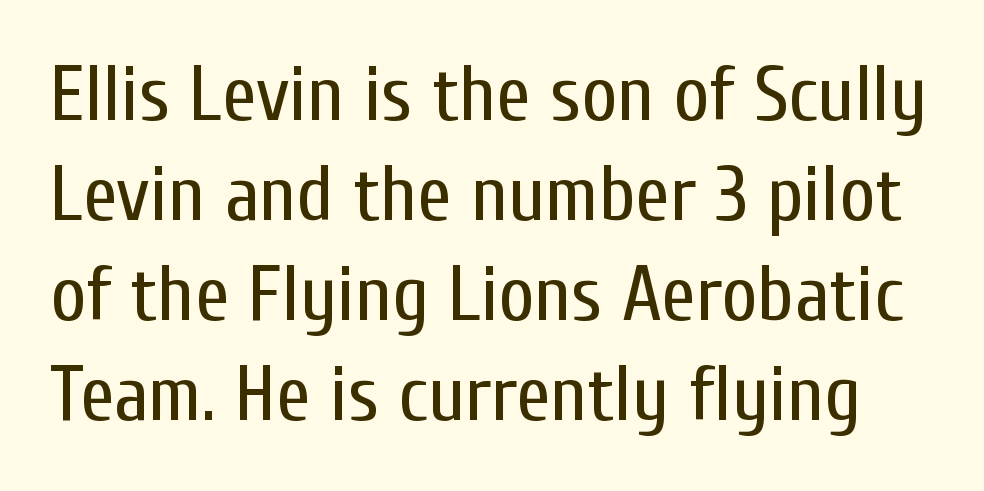
Q: Is the text bold? A: No.
Q: Is the text italic (slanted)? A: No, it is upright.
Q: Is the typeface a serif or a sans-serif typeface? A: Sans-serif.
Q: Is the text underlined? A: No.
Q: Is the spacing between letters normal or unusually wide? A: Normal.
Q: Is the spacing between lines tight, normal or loose? A: Normal.
Q: Width (condensed, normal, or wide)? A: Condensed.
Q: Stroke contrast? A: Low.
Q: x-height? A: Medium.
Q: Monospaced? A: No.
